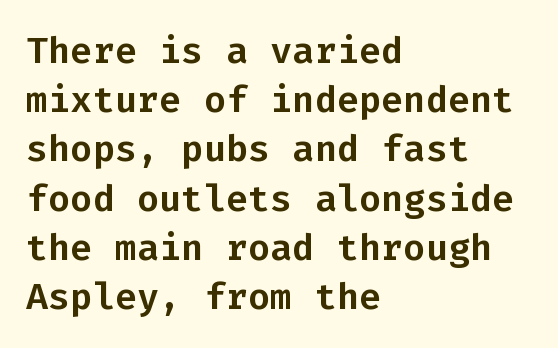
Q: Is the text italic (slanted)? A: No, it is upright.
Q: Is the typeface a serif or a sans-serif typeface? A: Sans-serif.
Q: Is the text underlined? A: No.
Q: How is the paragraph aligned? A: Left-aligned.
Q: Is the spacing between letters normal or unusually wide? A: Normal.
Q: Is the spacing between lines tight, normal or loose? A: Normal.
Q: Width (condensed, normal, or wide)? A: Normal.
Q: Stroke contrast? A: Low.
Q: x-height? A: Medium.
Q: Monospaced? A: Yes.
